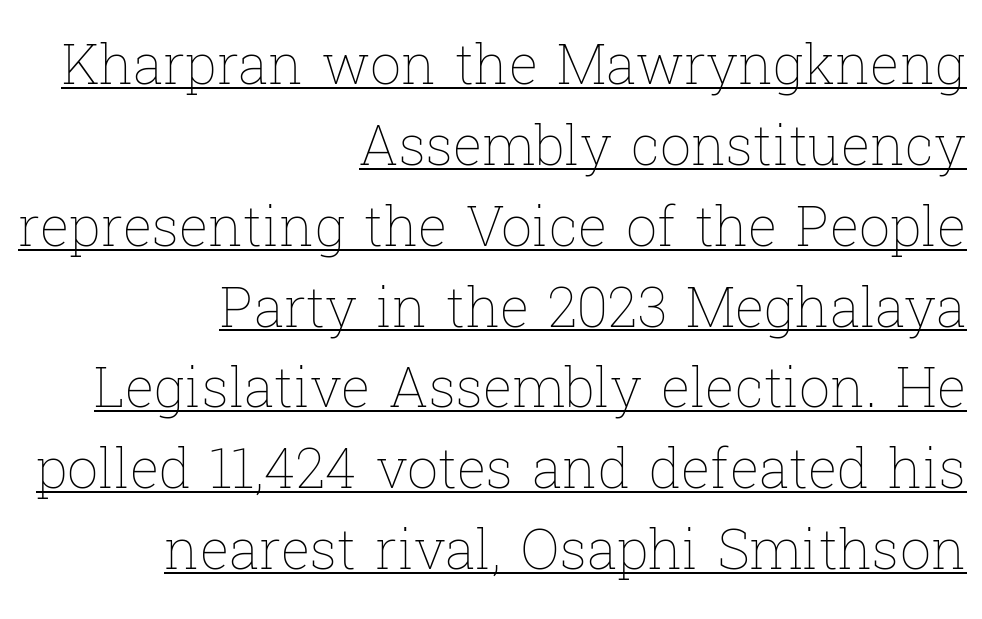
The image shows 55 px thin type, upright; set right-aligned, normal line spacing (1.47x), normal letter spacing, underlined; low stroke contrast and a medium x-height.
